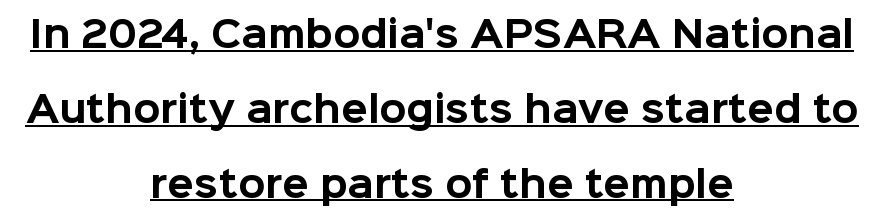
Q: Is the text bold? A: Yes.
Q: Is the text italic (slanted)? A: No, it is upright.
Q: Is the typeface a serif or a sans-serif typeface? A: Sans-serif.
Q: Is the text underlined? A: Yes.
Q: How is the paragraph aligned? A: Centered.
Q: Is the spacing between letters normal or unusually wide? A: Normal.
Q: Is the spacing between lines tight, normal or loose? A: Loose.
Q: Width (condensed, normal, or wide)? A: Normal.
Q: Stroke contrast? A: Low.
Q: x-height? A: Medium.
Q: Monospaced? A: No.
